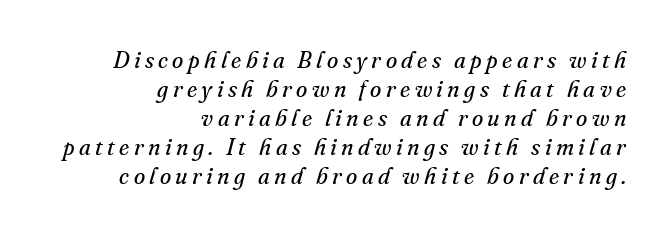
The image shows 23 px text type, italic (leaning right); set right-aligned, normal line spacing (1.26x), not underlined.
